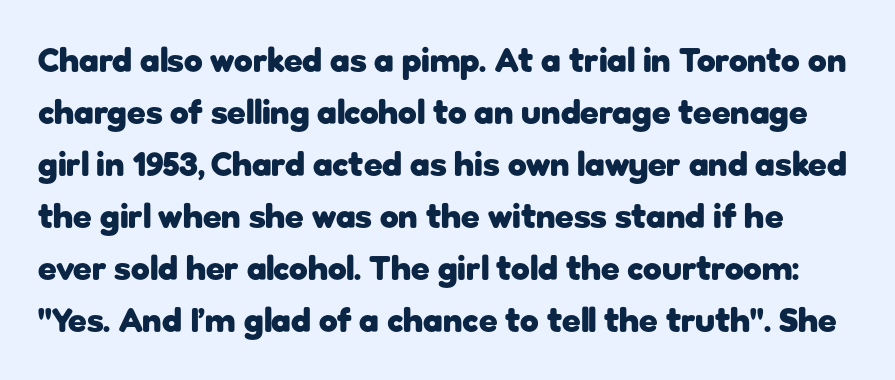
{"serif": "no", "italic": "no", "bold": "yes", "weight": "heavy", "width": "normal", "stroke_contrast": "low", "x_height": "medium", "monospaced": "no", "underline": "no", "line_spacing": "normal", "line_spacing_ratio": 1.53, "letter_spacing": "normal", "letter_spacing_em": 0.0, "glyph_px": 34}
